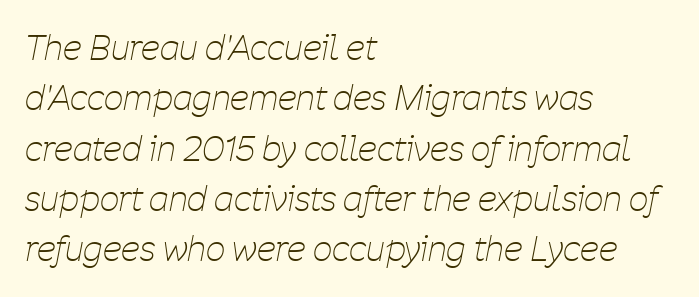
Q: Is the text bold? A: No.
Q: Is the text italic (slanted)? A: Yes, it leans right by about 11 degrees.
Q: Is the text underlined? A: No.
Q: How is the paragraph aligned? A: Left-aligned.
Q: Is the spacing between letters normal or unusually wide? A: Normal.
Q: Is the spacing between lines tight, normal or loose? A: Normal.
Q: Width (condensed, normal, or wide)? A: Condensed.
Q: Stroke contrast? A: Low.
Q: x-height? A: Medium.
Q: Monospaced? A: No.
